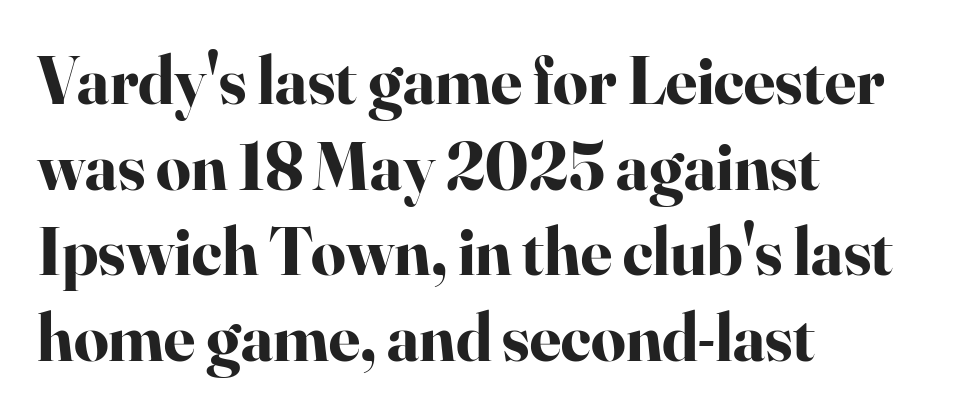
The strip under each line holds only bare page. In terms of letterspacing, this is plain default setting. To sum up the face: it has serifs. Is there any slant? The stems are plumb. I'd describe the lettering as bold — thick and assertive. One-word summary of the alignment: left.
